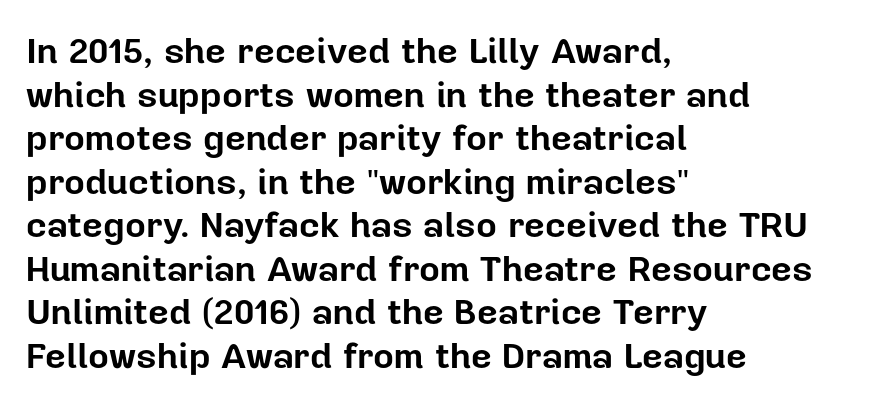
{"serif": "no", "italic": "no", "bold": "yes", "weight": "bold", "width": "normal", "stroke_contrast": "low", "x_height": "medium", "monospaced": "no", "underline": "no", "align": "left", "line_spacing_ratio": 1.21, "letter_spacing": "normal", "letter_spacing_em": 0.0, "glyph_px": 36}
